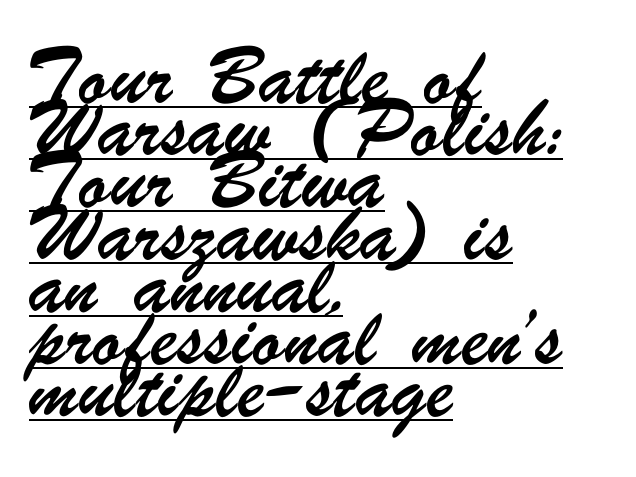
Underlining? Definitely there. The setting favours the left margin, as ordinary paragraphs usually do. In terms of letterform style, serifs are entirely absent. Is this a fixed-width face? No — the glyphs have proportional, varying widths. Students, observe: this is what conventionally led text looks like.
